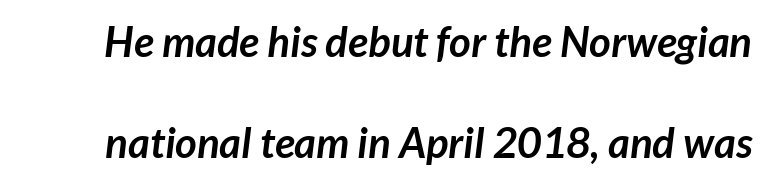
Q: Is the text bold? A: Yes.
Q: Is the typeface a serif or a sans-serif typeface? A: Sans-serif.
Q: Is the text underlined? A: No.
Q: Is the spacing between letters normal or unusually wide? A: Normal.
Q: Is the spacing between lines tight, normal or loose? A: Loose.
Q: Width (condensed, normal, or wide)? A: Normal.
Q: Stroke contrast? A: Low.
Q: x-height? A: Medium.
Q: Monospaced? A: No.
